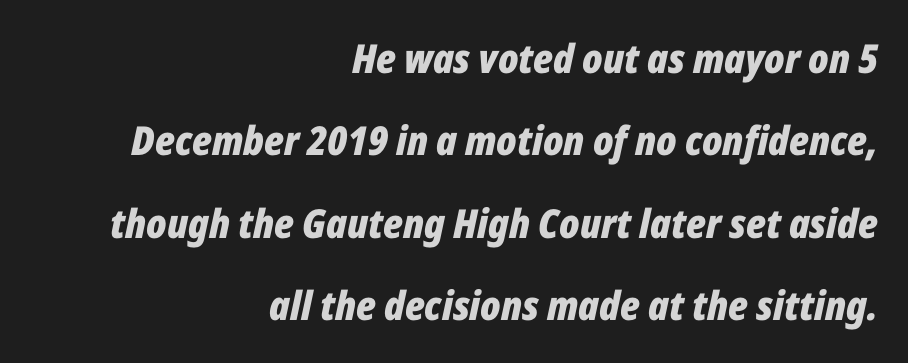
Quick note: italic. Compared with a flush-left layout, this one pins lines to the opposite, right side. Is this a fixed-width face? No — the glyphs have proportional, varying widths. A typesetter would call this leading open, well beyond the default. Only glyphs here, with clear space below each row. The rendering keeps characters at their native spacing.
